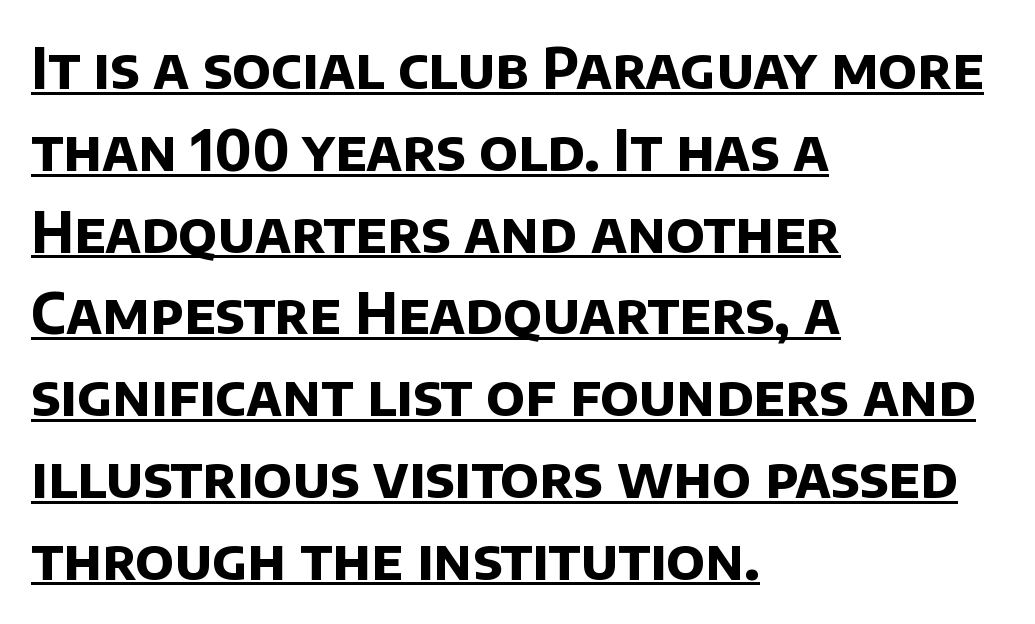
Q: Is the text bold? A: Yes.
Q: Is the typeface a serif or a sans-serif typeface? A: Sans-serif.
Q: Is the text underlined? A: Yes.
Q: How is the paragraph aligned? A: Left-aligned.
Q: Is the spacing between letters normal or unusually wide? A: Normal.
Q: Is the spacing between lines tight, normal or loose? A: Normal.
Q: Width (condensed, normal, or wide)? A: Normal.
Q: Stroke contrast? A: Low.
Q: x-height? A: Large.
Q: Monospaced? A: No.
